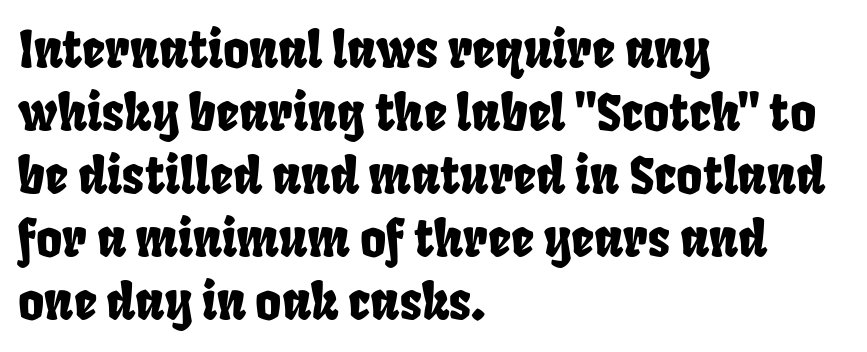
Q: Is the typeface a serif or a sans-serif typeface? A: Sans-serif.
Q: Is the text underlined? A: No.
Q: How is the paragraph aligned? A: Left-aligned.
Q: Is the spacing between letters normal or unusually wide? A: Normal.
Q: Is the spacing between lines tight, normal or loose? A: Normal.
Q: Width (condensed, normal, or wide)? A: Condensed.
Q: Stroke contrast? A: Low.
Q: x-height? A: Large.
Q: Monospaced? A: No.
